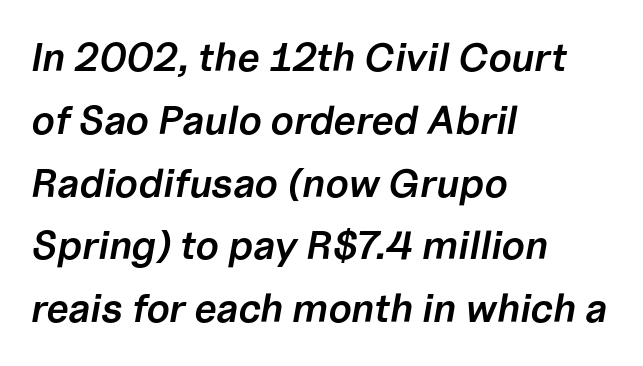
The image shows 40 px semibold type, italic (leaning right); set left-aligned, normal line spacing (1.57x), normal letter spacing, not underlined; low stroke contrast and a medium x-height.
